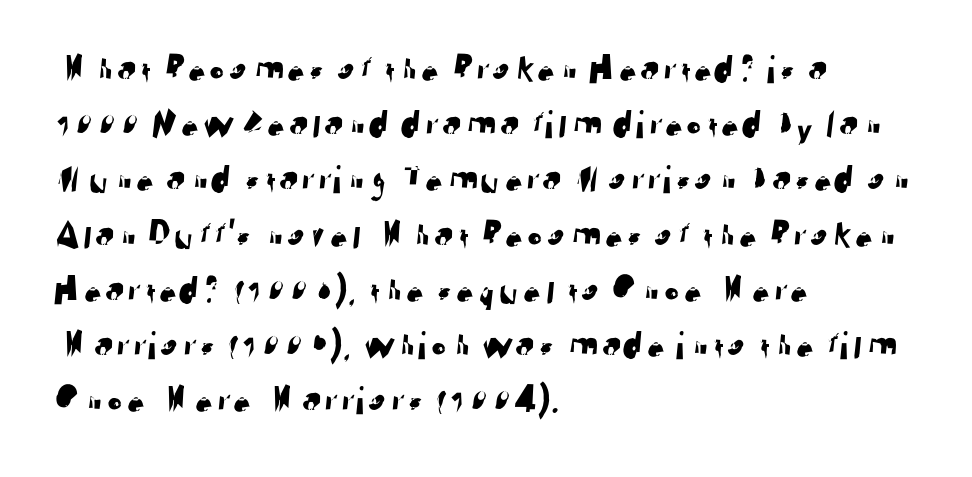
Q: Is the typeface a serif or a sans-serif typeface? A: Sans-serif.
Q: Is the text underlined? A: No.
Q: How is the paragraph aligned? A: Left-aligned.
Q: Is the spacing between letters normal or unusually wide? A: Normal.
Q: Is the spacing between lines tight, normal or loose? A: Normal.
Q: Width (condensed, normal, or wide)? A: Normal.
Q: Stroke contrast? A: Low.
Q: x-height? A: Medium.
Q: Monospaced? A: No.
